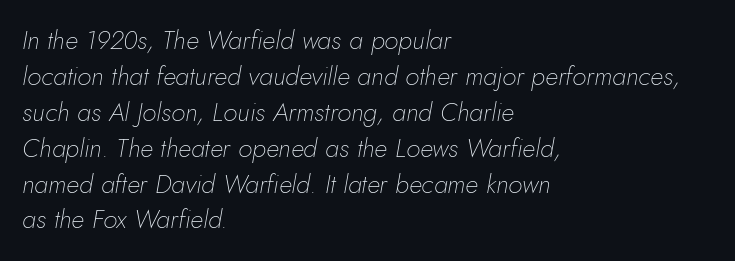
Q: Is the text bold? A: No.
Q: Is the text italic (slanted)? A: Yes, it leans right by about 10 degrees.
Q: Is the text underlined? A: No.
Q: How is the paragraph aligned? A: Left-aligned.
Q: Is the spacing between letters normal or unusually wide? A: Normal.
Q: Is the spacing between lines tight, normal or loose? A: Normal.
